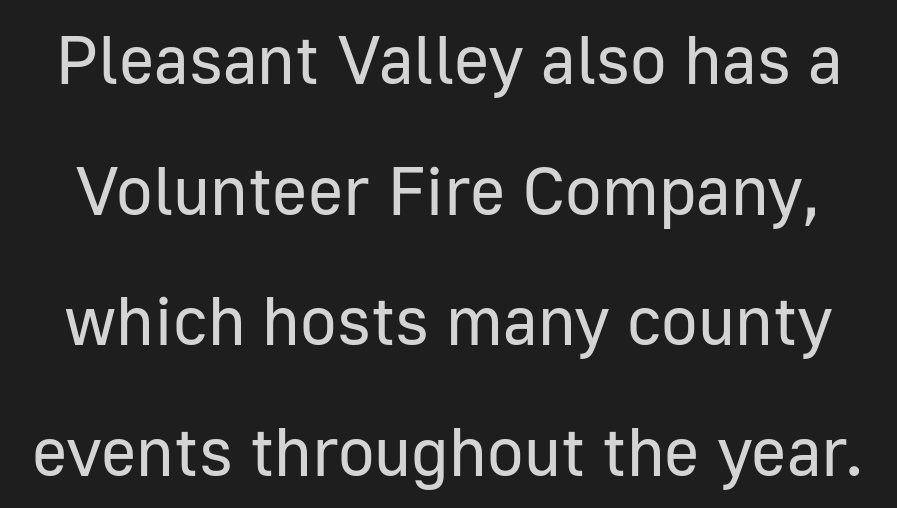
Q: Is the text bold? A: No.
Q: Is the text italic (slanted)? A: No, it is upright.
Q: Is the typeface a serif or a sans-serif typeface? A: Sans-serif.
Q: Is the text underlined? A: No.
Q: Is the spacing between letters normal or unusually wide? A: Normal.
Q: Is the spacing between lines tight, normal or loose? A: Loose.
Q: Width (condensed, normal, or wide)? A: Normal.
Q: Stroke contrast? A: Low.
Q: x-height? A: Medium.
Q: Monospaced? A: No.
